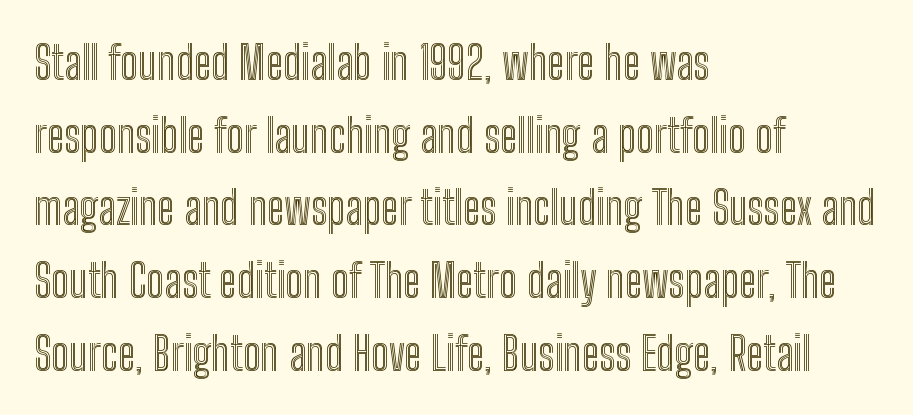
{"italic": "no", "width": "condensed", "x_height": "medium", "monospaced": "no", "underline": "no", "align": "left", "line_spacing": "normal", "line_spacing_ratio": 1.58, "letter_spacing": "normal", "letter_spacing_em": 0.0, "glyph_px": 46}
